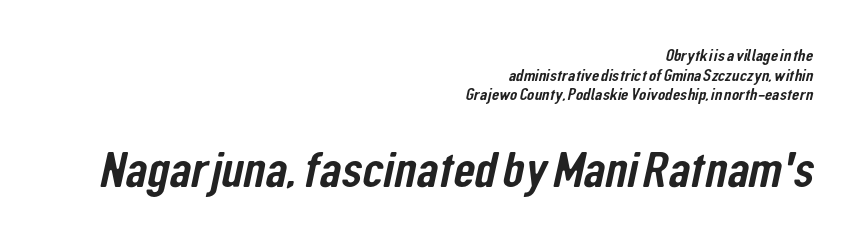
The image shows 50 px condensed sans-serif type; set right-aligned, tight line spacing (1.15x), normal letter spacing, not underlined; the second (bottom) block is 2.94x larger; low stroke contrast and a medium x-height.
